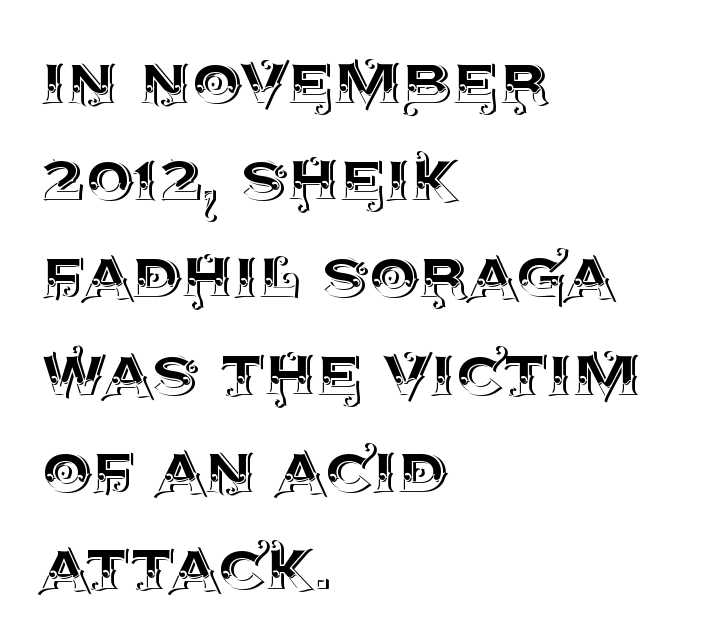
{"italic": "no", "width": "normal", "x_height": "large", "monospaced": "no", "underline": "no", "align": "left", "line_spacing_ratio": 1.23, "letter_spacing": "normal", "letter_spacing_em": 0.0, "glyph_px": 79}
